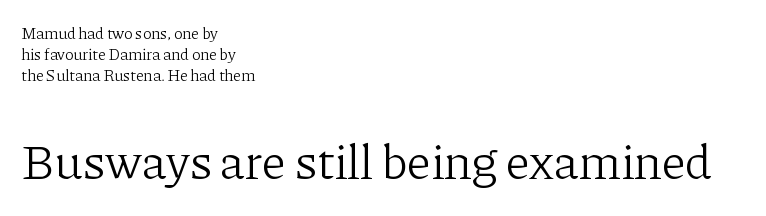
Q: Is the text bold? A: No.
Q: Is the text italic (slanted)? A: No, it is upright.
Q: Is the typeface a serif or a sans-serif typeface? A: Serif.
Q: Is the text underlined? A: No.
Q: How is the paragraph aligned? A: Left-aligned.
Q: Is the spacing between letters normal or unusually wide? A: Normal.
Q: Is the spacing between lines tight, normal or loose? A: Normal.
Q: Which block of text is set in a larger size, the first (top) or the second (bottom)? A: The second (bottom) one.
Q: Width (condensed, normal, or wide)? A: Normal.
Q: Stroke contrast? A: Low.
Q: x-height? A: Medium.
Q: Monospaced? A: No.
